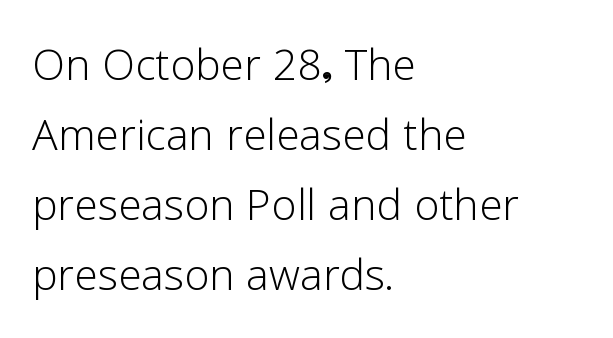
The image shows 57 px light sans-serif type, upright; set left-aligned, line spacing 1.23x, normal letter spacing, not underlined; low stroke contrast and a medium x-height.
